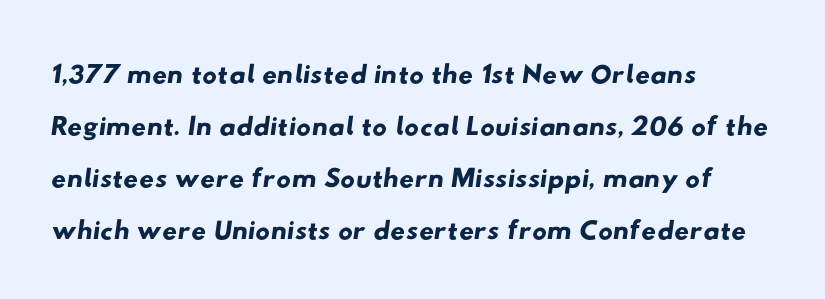
Q: Is the typeface a serif or a sans-serif typeface? A: Sans-serif.
Q: Is the text underlined? A: No.
Q: How is the paragraph aligned? A: Left-aligned.
Q: Is the spacing between letters normal or unusually wide? A: Normal.
Q: Is the spacing between lines tight, normal or loose? A: Normal.
Q: Width (condensed, normal, or wide)? A: Wide.
Q: Stroke contrast? A: Low.
Q: x-height? A: Small.
Q: Monospaced? A: No.
